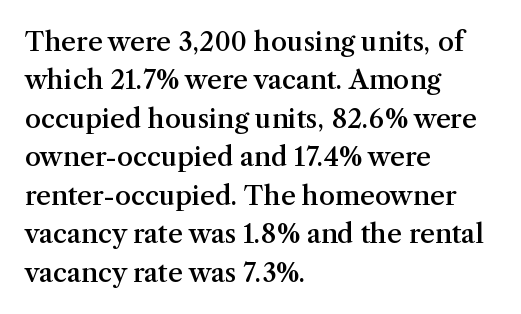
Q: Is the text bold? A: Semi-bold.
Q: Is the text italic (slanted)? A: No, it is upright.
Q: Is the text underlined? A: No.
Q: How is the paragraph aligned? A: Left-aligned.
Q: Is the spacing between letters normal or unusually wide? A: Normal.
Q: Is the spacing between lines tight, normal or loose? A: Normal.
